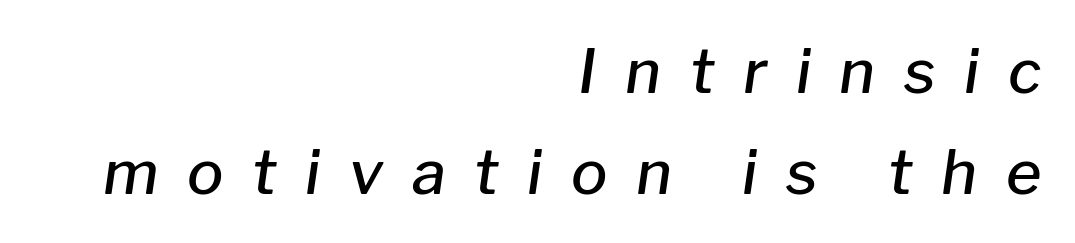
Q: Is the text bold? A: Semi-bold.
Q: Is the text italic (slanted)? A: Yes, it leans right by about 8 degrees.
Q: Is the text underlined? A: No.
Q: How is the paragraph aligned? A: Right-aligned.
Q: Is the spacing between letters normal or unusually wide? A: Unusually wide.
Q: Is the spacing between lines tight, normal or loose? A: Normal.
Q: Width (condensed, normal, or wide)? A: Normal.
Q: Stroke contrast? A: Low.
Q: x-height? A: Medium.
Q: Monospaced? A: No.
